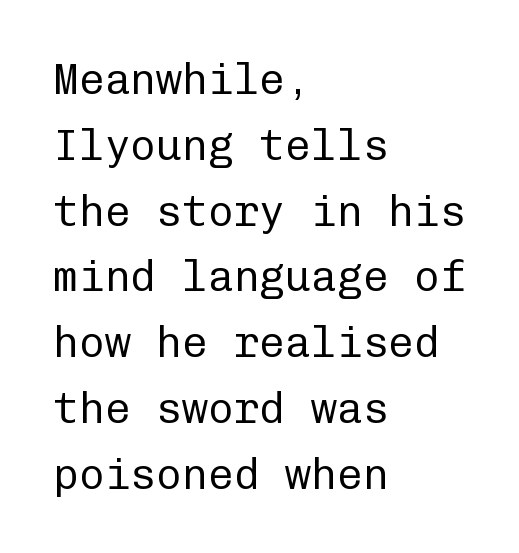
Weight: regular or lighter. Nothing unusual about the tracking: characters are spaced as the font intends. A typesetter would mark this as roman, not italic. What's the leading like? Ordinary, nothing unusual. Look at the bottom of the vertical strokes: they stop flat, with no serifs.
